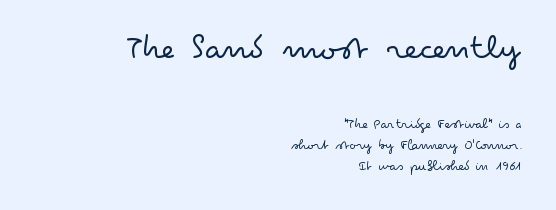
These lines are rendered in a variable-pitch font. You can tell it's not italic because the verticals are truly vertical. The words here are not underlined. Bigger letters appear in the top chunk; the bottom chunk is reduced. Layout note: lines flush right. A typesetter would call this zero additional tracking.
